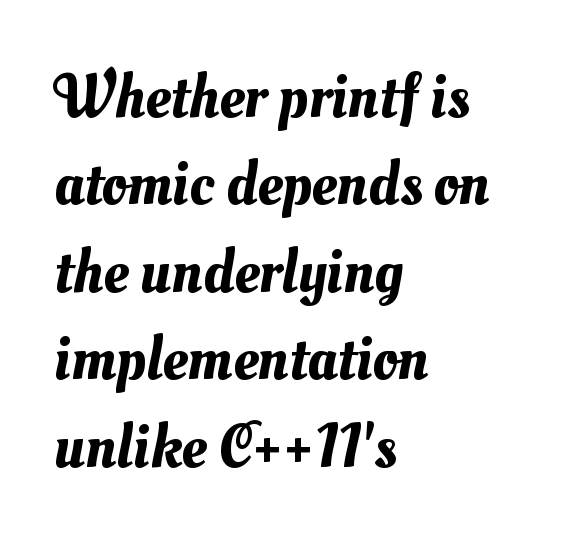
{"width": "normal", "stroke_contrast": "medium", "x_height": "small", "monospaced": "no", "underline": "no", "align": "left", "line_spacing": "normal", "line_spacing_ratio": 1.41, "letter_spacing": "normal", "letter_spacing_em": 0.0, "glyph_px": 62}
